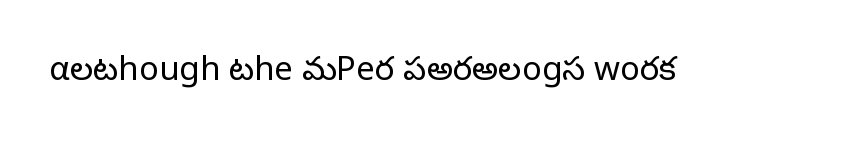
{"serif": "no", "italic": "no", "bold": "no", "weight": "light", "width": "normal", "stroke_contrast": "low", "x_height": "medium", "monospaced": "no", "underline": "no", "letter_spacing": "normal", "letter_spacing_em": 0.0, "glyph_px": 33}
